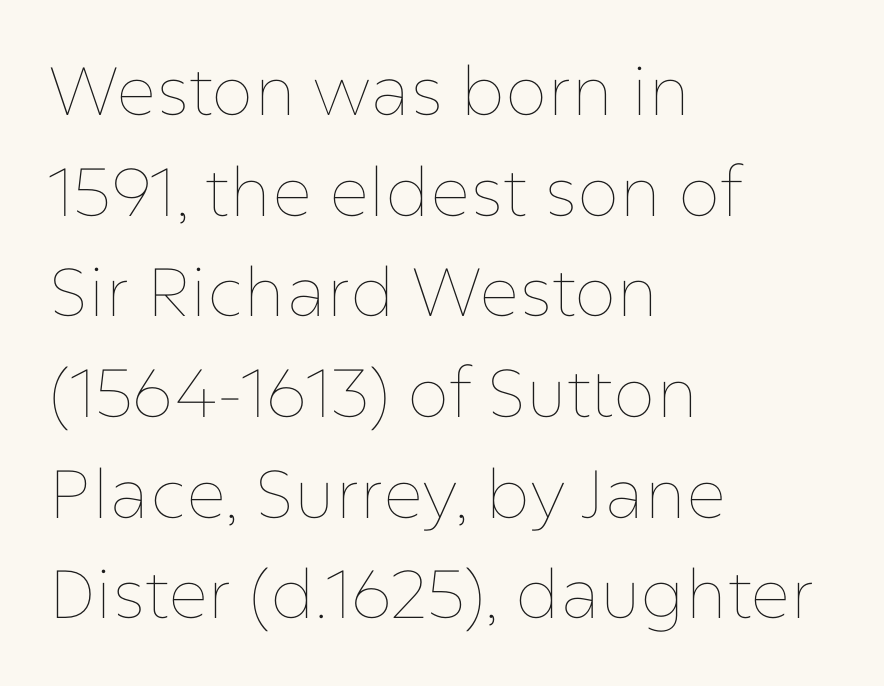
Q: Is the text bold? A: No.
Q: Is the text italic (slanted)? A: No, it is upright.
Q: Is the text underlined? A: No.
Q: How is the paragraph aligned? A: Left-aligned.
Q: Is the spacing between letters normal or unusually wide? A: Normal.
Q: Is the spacing between lines tight, normal or loose? A: Normal.
Q: Width (condensed, normal, or wide)? A: Normal.
Q: Stroke contrast? A: Low.
Q: x-height? A: Medium.
Q: Monospaced? A: No.
